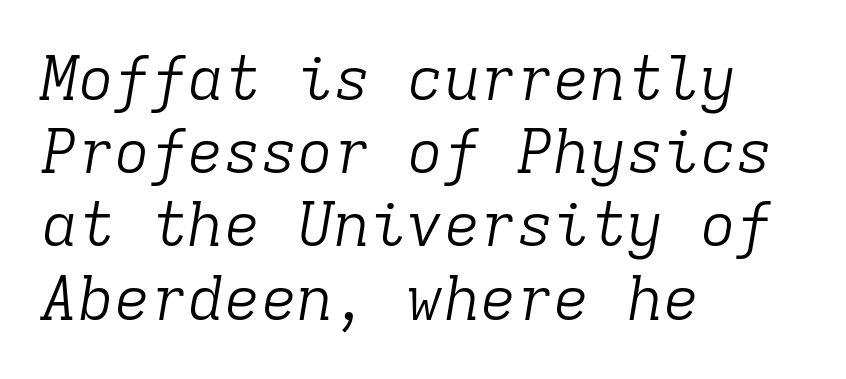
Honestly, the letter spacing is just normal — you wouldn't notice it. Posture: slanted. Typeset ragged right — the left edge is the straight one. What kind of face is this? One with serifs. Is this a fixed-width face? Yes — each glyph sits in an identical cell. This reads as an unemphasized weight, regular at the heaviest.
